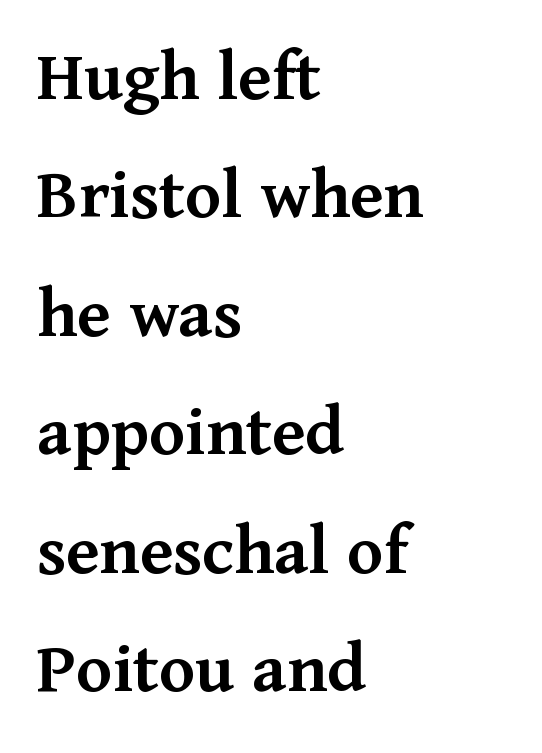
Q: Is the text bold? A: Semi-bold.
Q: Is the text italic (slanted)? A: No, it is upright.
Q: Is the typeface a serif or a sans-serif typeface? A: Serif.
Q: Is the text underlined? A: No.
Q: How is the paragraph aligned? A: Left-aligned.
Q: Is the spacing between letters normal or unusually wide? A: Normal.
Q: Is the spacing between lines tight, normal or loose? A: Normal.
Q: Width (condensed, normal, or wide)? A: Normal.
Q: Stroke contrast? A: Medium.
Q: x-height? A: Medium.
Q: Monospaced? A: No.
